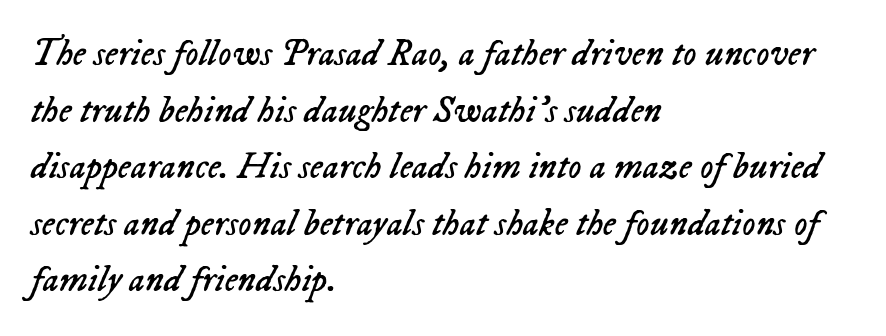
The image shows 37 px regular-weight type, italic (leaning right); set left-aligned, normal line spacing (1.53x), normal letter spacing, not underlined; low stroke contrast and a medium x-height.
